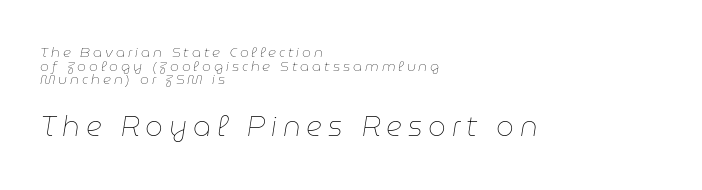
Q: Is the text bold? A: No.
Q: Is the text italic (slanted)? A: Yes, it leans right by about 9 degrees.
Q: Is the text underlined? A: No.
Q: How is the paragraph aligned? A: Left-aligned.
Q: Is the spacing between letters normal or unusually wide? A: Unusually wide.
Q: Is the spacing between lines tight, normal or loose? A: Tight.
Q: Which block of text is set in a larger size, the first (top) or the second (bottom)? A: The second (bottom) one.
Q: Width (condensed, normal, or wide)? A: Normal.
Q: Stroke contrast? A: Low.
Q: x-height? A: Medium.
Q: Monospaced? A: No.
